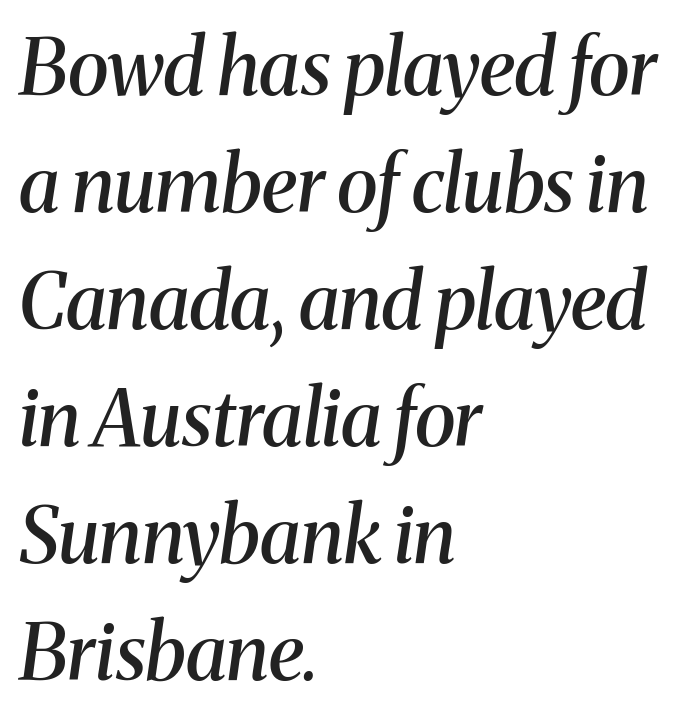
The image shows 77 px semibold serif type, italic (leaning right); set left-aligned, normal line spacing (1.52x), normal letter spacing, not underlined; medium stroke contrast and a medium x-height.
